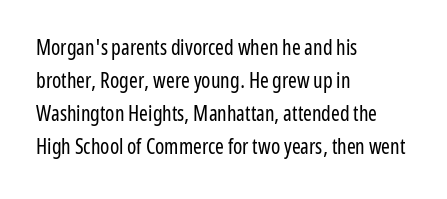
No italicization has been applied; the sample stays upright. This rendering features lettering with no underline. Summary of weight: not heavy and not bold. The typesetter chose a ragged-right arrangement here. The vertical gap from one line to the next is medium.
